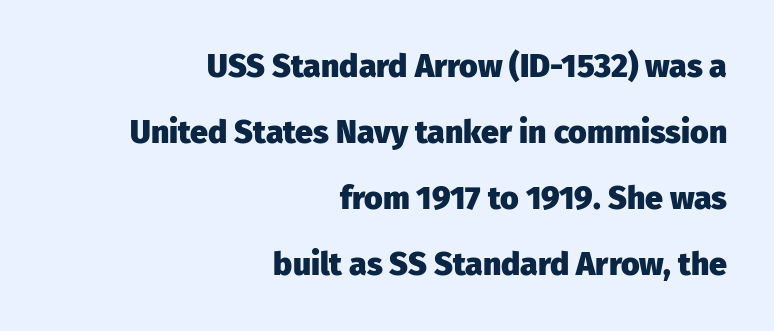
Q: Is the text bold? A: Yes.
Q: Is the text italic (slanted)? A: No, it is upright.
Q: Is the typeface a serif or a sans-serif typeface? A: Sans-serif.
Q: Is the text underlined? A: No.
Q: How is the paragraph aligned? A: Right-aligned.
Q: Is the spacing between letters normal or unusually wide? A: Normal.
Q: Is the spacing between lines tight, normal or loose? A: Loose.
Q: Width (condensed, normal, or wide)? A: Normal.
Q: Stroke contrast? A: Low.
Q: x-height? A: Medium.
Q: Monospaced? A: No.
